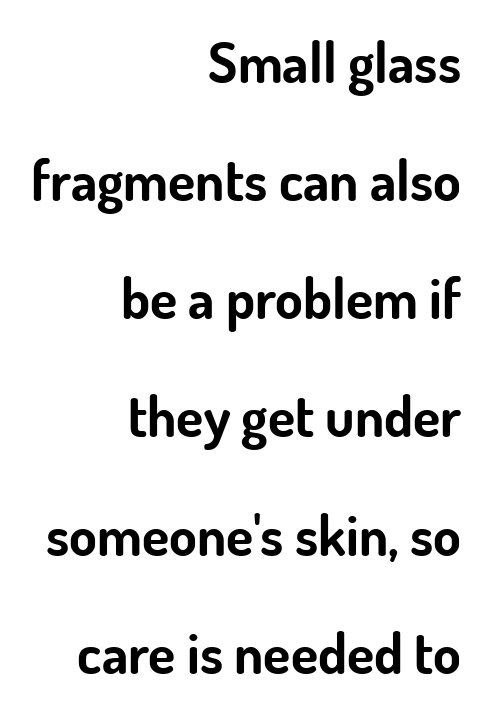
The space between consecutive lines is lavish. In CSS terms this would be text-align: right. What weight is shown? A full bold with thick strokes. Is this a fixed-width face? No — the glyphs have proportional, varying widths. Between one letter and the next there's only the usual sliver of space. Descenders are the only things crossing below the line.
